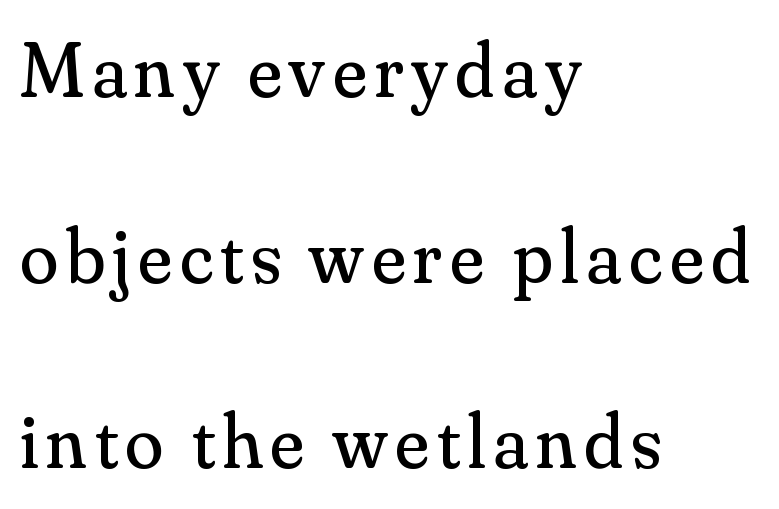
Counters stay open thanks to moderate or lighter strokes. The axis of the letterforms is exactly vertical. In terms of letterform style, serifs are clearly present. Underline: absent. Line spacing here is loose. Looks like regular typesetting: each glyph gets only the width it needs.
